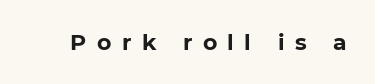
{"italic": "no", "bold": "yes", "underline": "no", "letter_spacing": "wide", "letter_spacing_em": 0.47, "glyph_px": 22}
